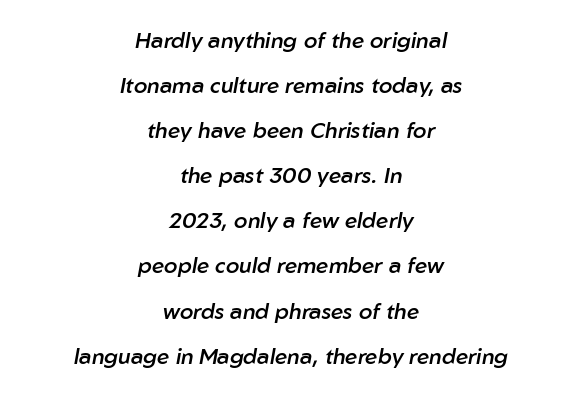
{"italic": "yes", "lean": "right", "slant_degrees": 10, "bold": "semi", "underline": "no", "align": "center", "line_spacing": "loose", "line_spacing_ratio": 2.05, "letter_spacing": "normal", "letter_spacing_em": 0.0, "glyph_px": 22}
